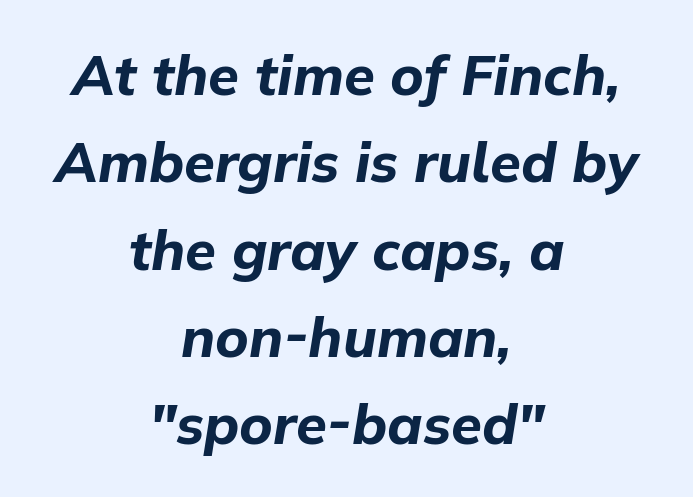
Notice how the stems are inclined rather than vertical — that's the hallmark of italics. The glyphs are unaccompanied by any horizontal stroke below them. The compositor balanced each line on the midline. Caption: standard tracking, unaltered. Summary of vertical rhythm: regular, with standard interline spacing.
